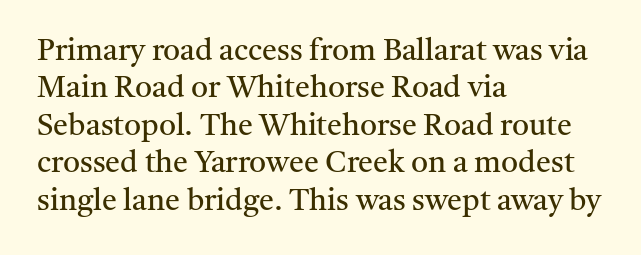
The image shows 30 px regular-weight serif type, upright; set left-aligned, normal line spacing (1.25x), normal letter spacing, not underlined; medium stroke contrast and a medium x-height.
